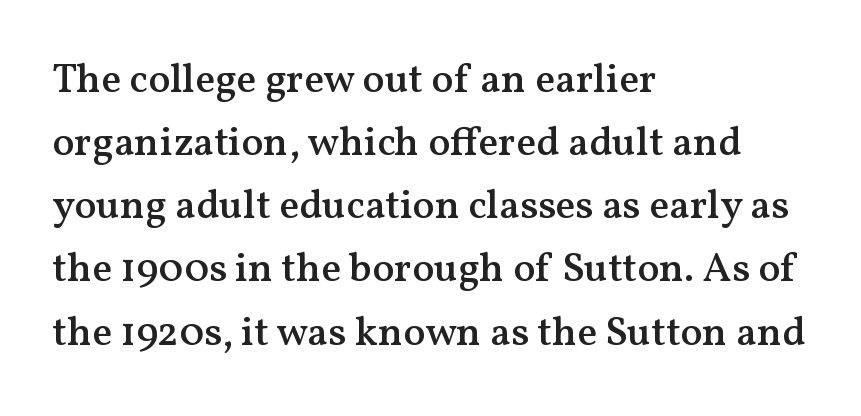
{"serif": "yes", "italic": "no", "bold": "semi", "weight": "semibold", "width": "normal", "stroke_contrast": "medium", "x_height": "medium", "monospaced": "no", "underline": "no", "align": "left", "line_spacing": "normal", "line_spacing_ratio": 1.54, "letter_spacing": "normal", "letter_spacing_em": 0.0, "glyph_px": 41}
